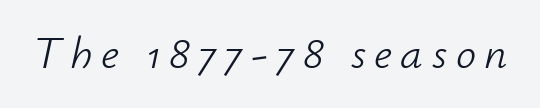
Q: Is the text bold? A: No.
Q: Is the text italic (slanted)? A: Yes, it leans right by about 12 degrees.
Q: Is the text underlined? A: No.
Q: Width (condensed, normal, or wide)? A: Normal.
Q: Stroke contrast? A: Low.
Q: x-height? A: Small.
Q: Monospaced? A: No.
